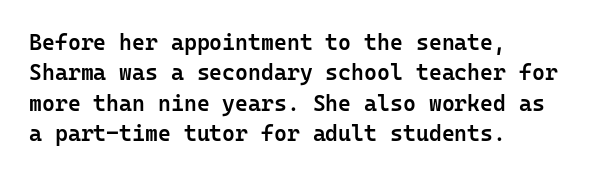
The lines sit at an ordinary, default distance from one another. Letter spacing: default. Check under the words: just untouched page. In terms of weight, the rendering is demibold, just under bold. Short and long lines alike share a common starting point at left. Quick note: not italic, upright.
